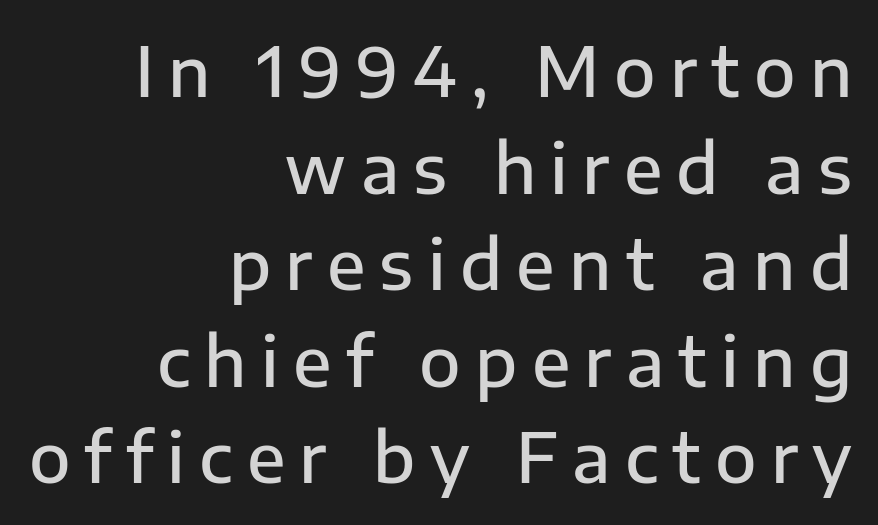
Q: Is the text bold? A: Semi-bold.
Q: Is the text italic (slanted)? A: No, it is upright.
Q: Is the typeface a serif or a sans-serif typeface? A: Sans-serif.
Q: Is the text underlined? A: No.
Q: How is the paragraph aligned? A: Right-aligned.
Q: Is the spacing between letters normal or unusually wide? A: Unusually wide.
Q: Is the spacing between lines tight, normal or loose? A: Normal.
Q: Width (condensed, normal, or wide)? A: Normal.
Q: Stroke contrast? A: Low.
Q: x-height? A: Medium.
Q: Monospaced? A: No.
